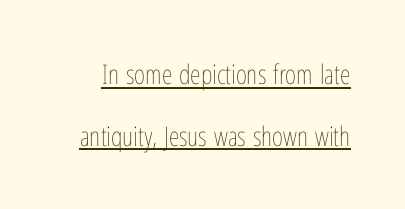
Q: Is the text bold? A: No.
Q: Is the text italic (slanted)? A: No, it is upright.
Q: Is the text underlined? A: Yes.
Q: Is the spacing between letters normal or unusually wide? A: Normal.
Q: Is the spacing between lines tight, normal or loose? A: Loose.
